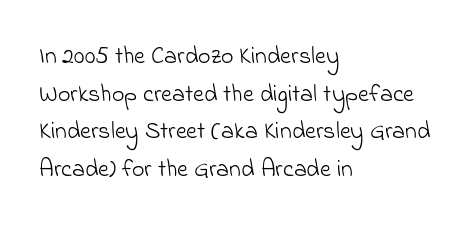
The image shows 24 px text type; set left-aligned, normal line spacing (1.57x), normal letter spacing, not underlined.
